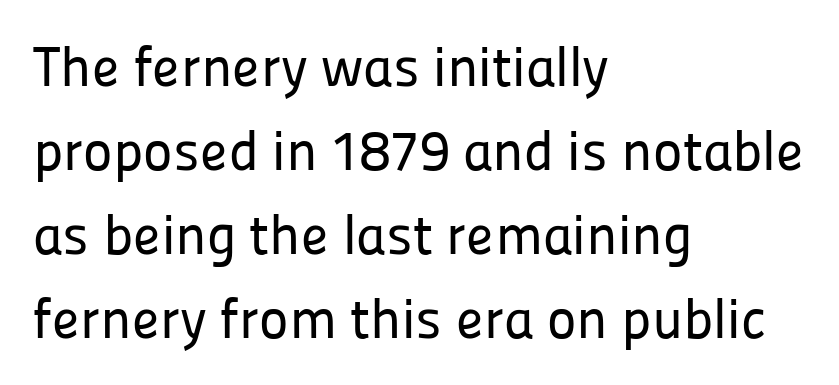
The image shows 56 px sans-serif type, upright; set left-aligned, normal line spacing (1.5x), normal letter spacing, not underlined; low stroke contrast and a medium x-height.
